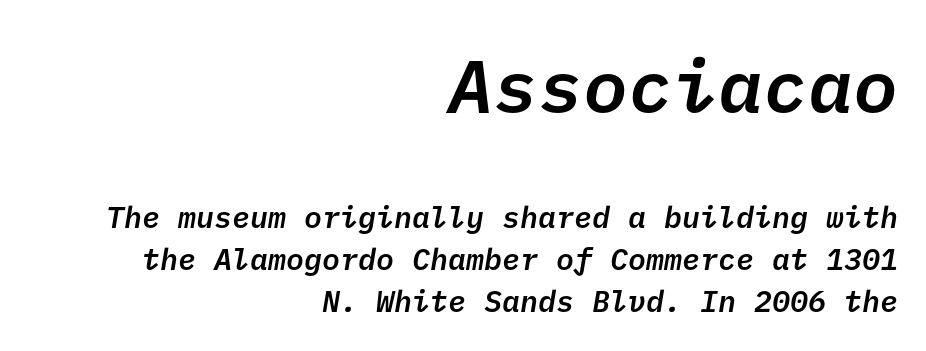
There is no visible air inserted between adjacent glyphs. What kind of face is this? One without serifs — a sans. Here the first block reads like a headline and the second like body copy. Does the leading feel generous? No, just average. A flush-right, rag-left setting is used for this passage. A bare baseline throughout the passage.
